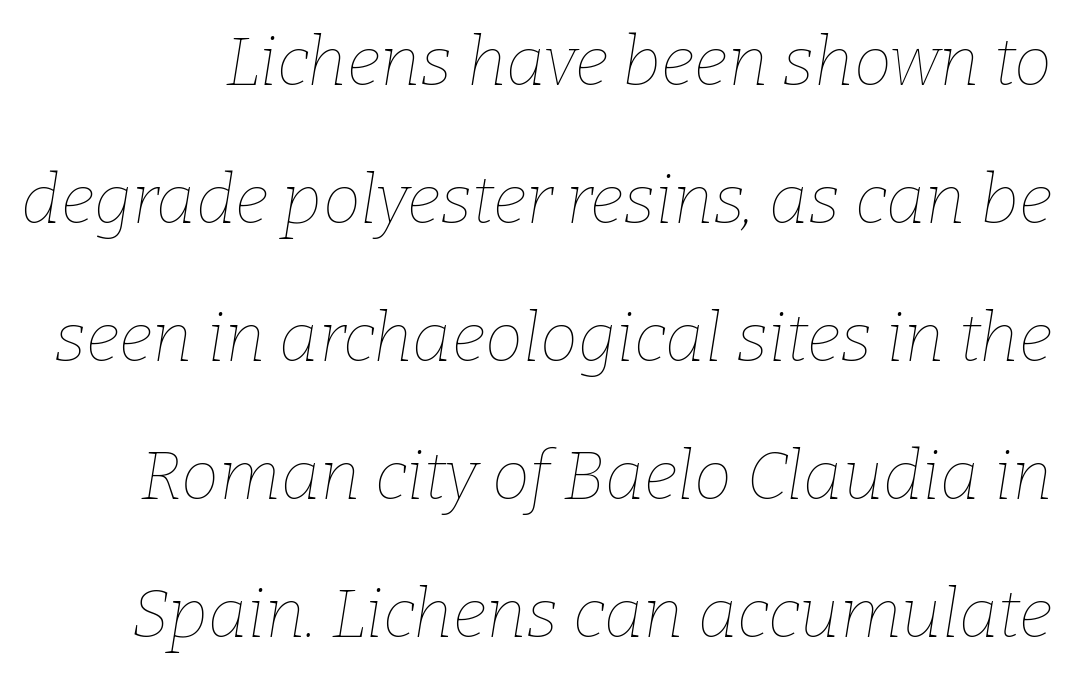
Q: Is the text bold? A: No.
Q: Is the text italic (slanted)? A: Yes, it leans right by about 9 degrees.
Q: Is the text underlined? A: No.
Q: Is the spacing between letters normal or unusually wide? A: Normal.
Q: Is the spacing between lines tight, normal or loose? A: Loose.
Q: Width (condensed, normal, or wide)? A: Normal.
Q: Stroke contrast? A: Low.
Q: x-height? A: Medium.
Q: Monospaced? A: No.
